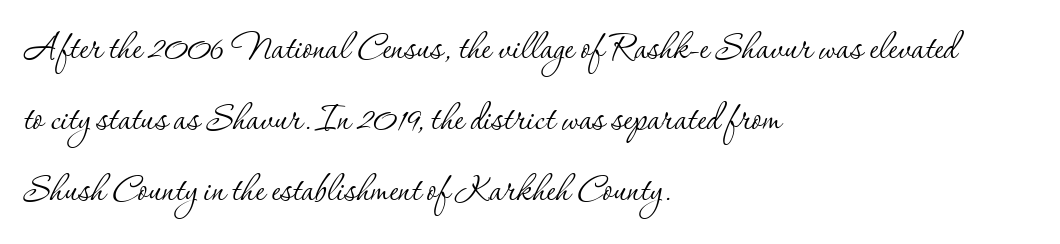
The designer went with a serif here, giving each stem small feet. Note the varied advance widths — an 'i' is clearly narrower than an 'm'. What's the leading like? Ordinary, nothing unusual. Short note: letters normally spaced.
